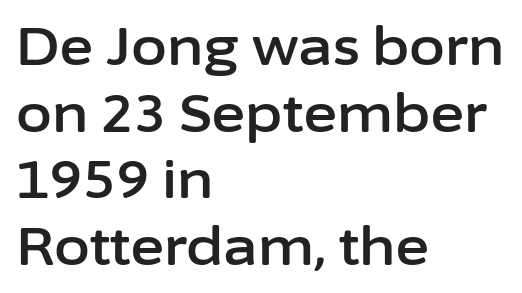
Looks like regular typesetting: each glyph gets only the width it needs. Stroke terminals: plain, sans-serif. The letters stand upright; this is a roman face. Students, observe: this is what conventionally led text looks like. Quick note: underline off. Tracking value appears to be zero — textbook default spacing.
